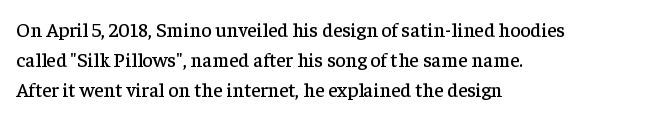
Q: Is the text italic (slanted)? A: No, it is upright.
Q: Is the text underlined? A: No.
Q: How is the paragraph aligned? A: Left-aligned.
Q: Is the spacing between letters normal or unusually wide? A: Normal.
Q: Is the spacing between lines tight, normal or loose? A: Normal.
